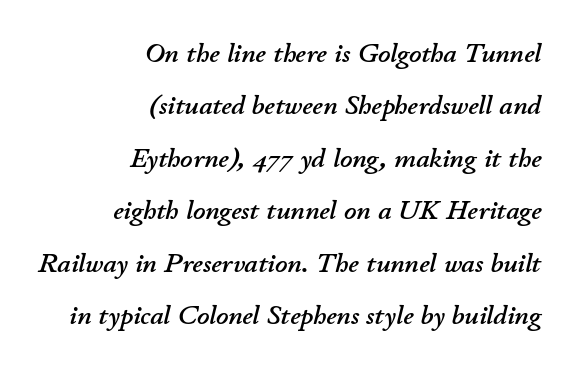
Short note: letters normally spaced. Letters rest on an invisible, unmarked baseline. The setting favours the right margin, as signatures and pull-quotes sometimes do. The font's italic variant was chosen for this text.
